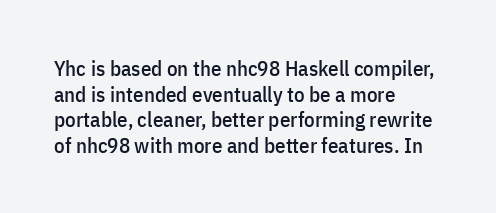
Q: Is the text italic (slanted)? A: No, it is upright.
Q: Is the text underlined? A: No.
Q: How is the paragraph aligned? A: Left-aligned.
Q: Is the spacing between letters normal or unusually wide? A: Normal.
